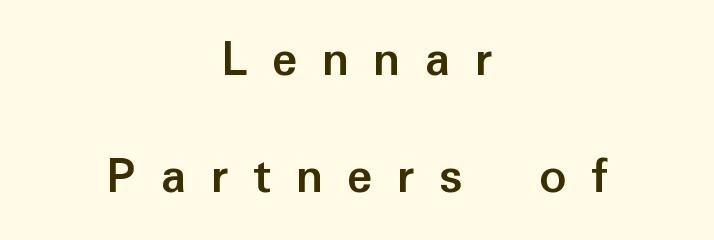
Strong, thick strokes mark this as bold type. The lettering stays uniformly vertical, giving the passage a roman look. Interline gaps are noticeably wide in this sample. You could only call the tracking loose — the letters float apart. Leftover space on each line is divided equally before and after the words.
